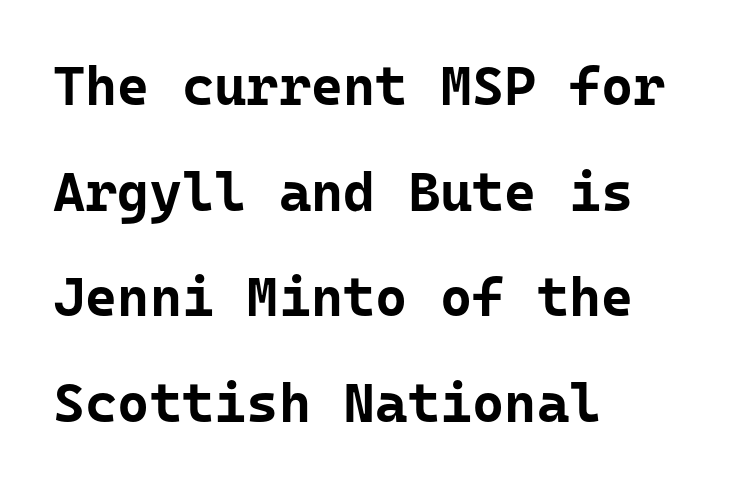
Q: Is the text bold? A: Yes.
Q: Is the text italic (slanted)? A: No, it is upright.
Q: Is the typeface a serif or a sans-serif typeface? A: Sans-serif.
Q: Is the text underlined? A: No.
Q: How is the paragraph aligned? A: Left-aligned.
Q: Is the spacing between letters normal or unusually wide? A: Normal.
Q: Is the spacing between lines tight, normal or loose? A: Loose.
Q: Width (condensed, normal, or wide)? A: Normal.
Q: Stroke contrast? A: Low.
Q: x-height? A: Medium.
